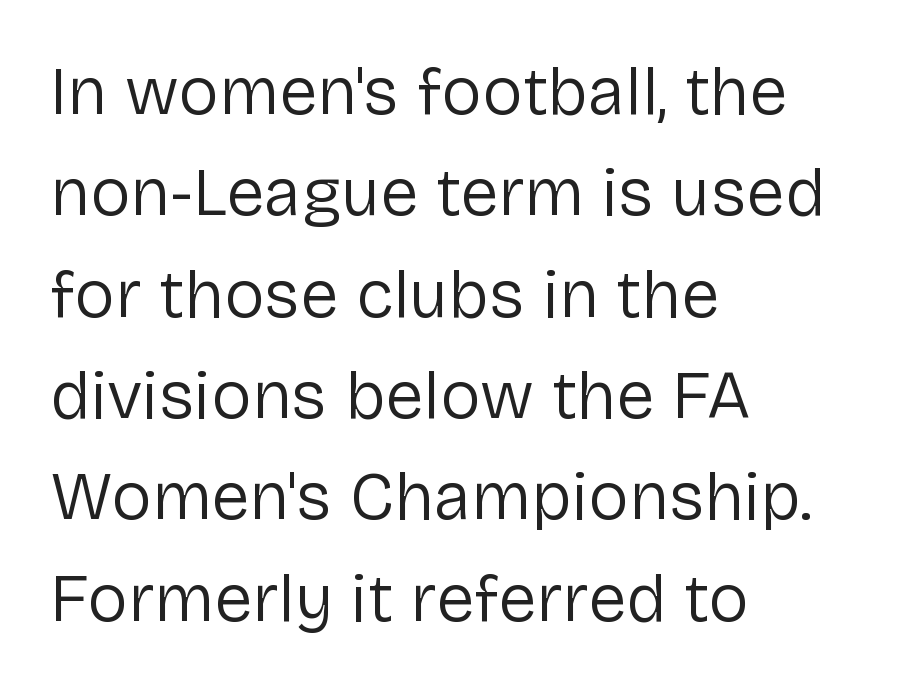
{"serif": "no", "italic": "no", "bold": "no", "weight": "regular", "width": "normal", "stroke_contrast": "low", "x_height": "medium", "monospaced": "no", "underline": "no", "align": "left", "line_spacing": "normal", "line_spacing_ratio": 1.49, "letter_spacing": "normal", "letter_spacing_em": 0.0, "glyph_px": 68}
